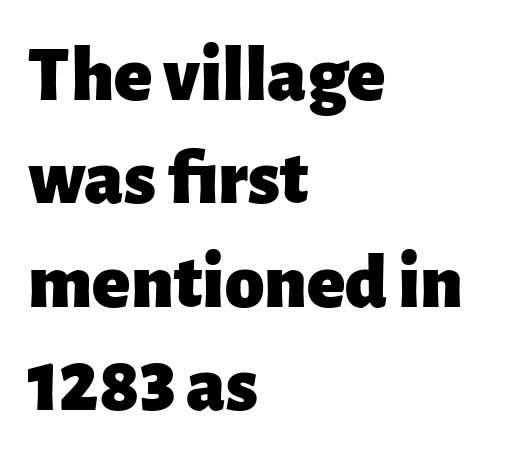
{"serif": "no", "italic": "no", "bold": "yes", "weight": "heavy", "width": "normal", "stroke_contrast": "low", "x_height": "medium", "monospaced": "no", "underline": "no", "align": "left", "line_spacing": "normal", "line_spacing_ratio": 1.31, "letter_spacing": "normal", "letter_spacing_em": 0.0, "glyph_px": 79}
